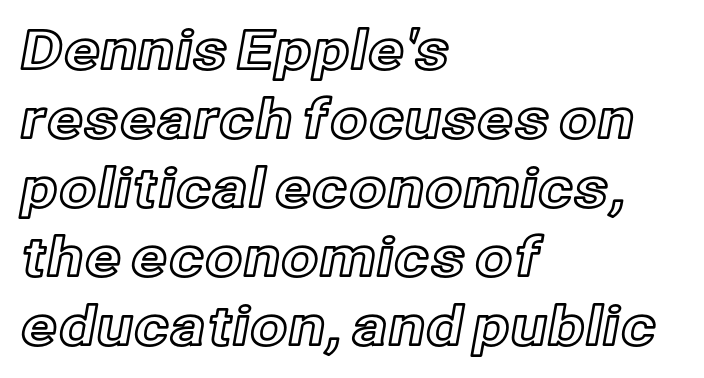
Q: Is the text italic (slanted)? A: Yes.
Q: Is the text underlined? A: No.
Q: How is the paragraph aligned? A: Left-aligned.
Q: Is the spacing between letters normal or unusually wide? A: Normal.
Q: Is the spacing between lines tight, normal or loose? A: Normal.
Q: Width (condensed, normal, or wide)? A: Normal.
Q: x-height? A: Medium.
Q: Monospaced? A: No.
